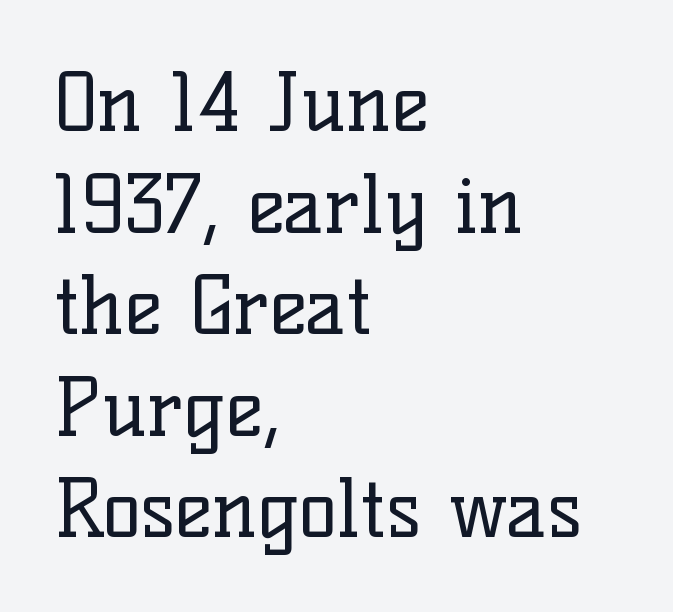
{"serif": "yes", "italic": "no", "bold": "no", "weight": "regular", "width": "normal", "stroke_contrast": "low", "x_height": "medium", "monospaced": "no", "underline": "no", "align": "left", "line_spacing": "normal", "line_spacing_ratio": 1.27, "letter_spacing": "normal", "letter_spacing_em": 0.0, "glyph_px": 80}
